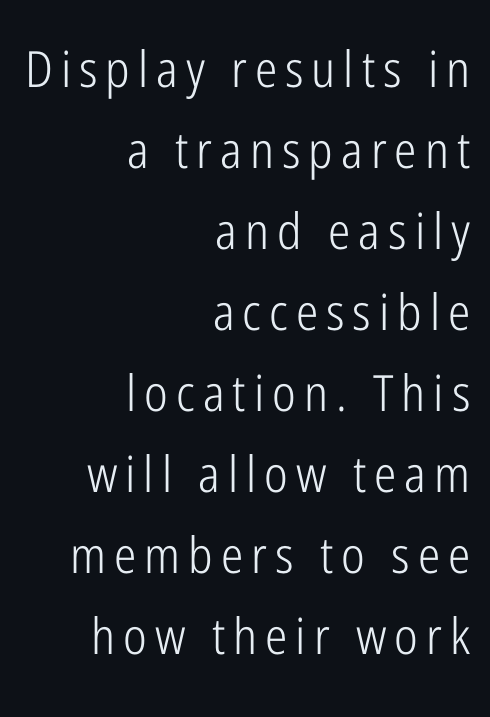
{"serif": "no", "italic": "no", "bold": "no", "weight": "light", "width": "condensed", "stroke_contrast": "low", "x_height": "medium", "monospaced": "no", "underline": "no", "align": "right", "line_spacing": "normal", "line_spacing_ratio": 1.62, "glyph_px": 50}
